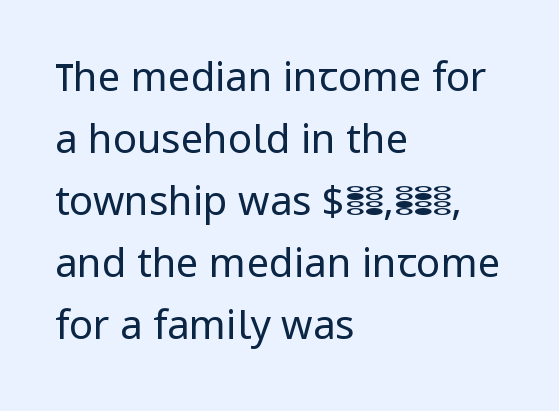
Q: Is the text bold? A: No.
Q: Is the text italic (slanted)? A: No, it is upright.
Q: Is the typeface a serif or a sans-serif typeface? A: Sans-serif.
Q: Is the text underlined? A: No.
Q: How is the paragraph aligned? A: Left-aligned.
Q: Is the spacing between letters normal or unusually wide? A: Normal.
Q: Is the spacing between lines tight, normal or loose? A: Normal.
Q: Width (condensed, normal, or wide)? A: Normal.
Q: Stroke contrast? A: Low.
Q: x-height? A: Medium.
Q: Monospaced? A: No.
